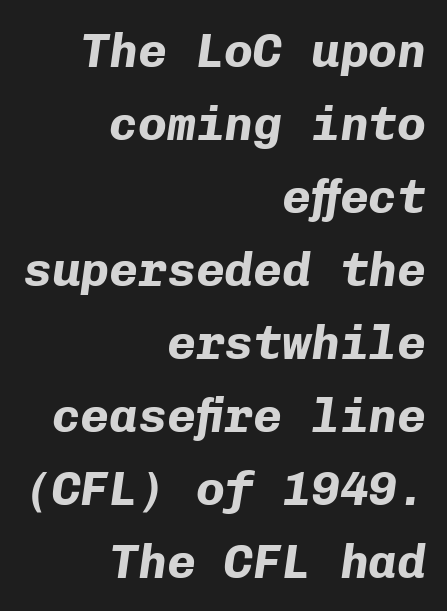
The image shows 48 px bold type, italic (leaning right), monospaced; set right-aligned, normal line spacing (1.52x), normal letter spacing, not underlined; low stroke contrast and a medium x-height.
